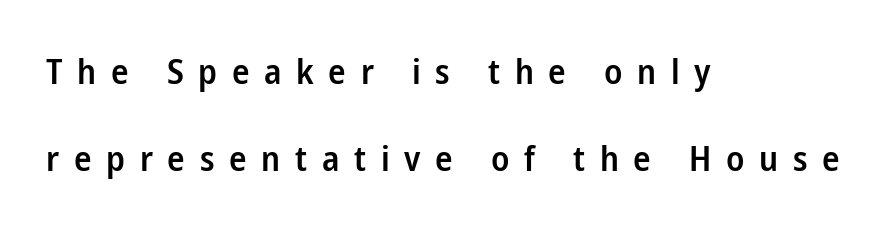
{"serif": "no", "italic": "no", "bold": "semi", "weight": "semibold", "width": "condensed", "stroke_contrast": "low", "x_height": "medium", "monospaced": "no", "underline": "no", "align": "left", "line_spacing": "loose", "line_spacing_ratio": 2.48, "letter_spacing": "wide", "letter_spacing_em": 0.42, "glyph_px": 35}
